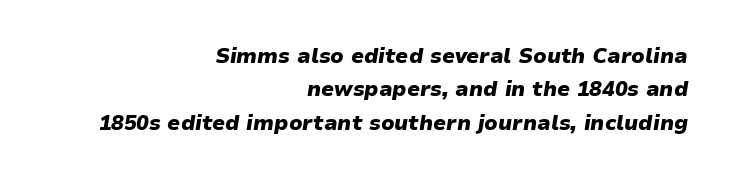
The image shows 21 px bold type, italic (leaning right); set right-aligned, normal line spacing (1.59x), normal letter spacing, not underlined.
